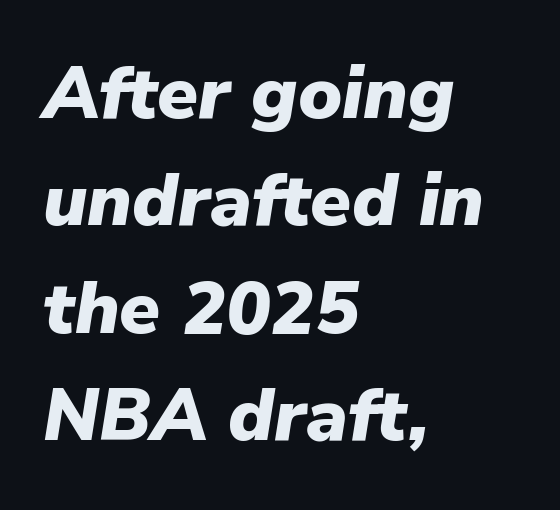
Q: Is the text bold? A: Yes.
Q: Is the text italic (slanted)? A: Yes, it leans right by about 9 degrees.
Q: Is the text underlined? A: No.
Q: How is the paragraph aligned? A: Left-aligned.
Q: Is the spacing between letters normal or unusually wide? A: Normal.
Q: Is the spacing between lines tight, normal or loose? A: Normal.
Q: Width (condensed, normal, or wide)? A: Normal.
Q: Stroke contrast? A: Low.
Q: x-height? A: Medium.
Q: Monospaced? A: No.
